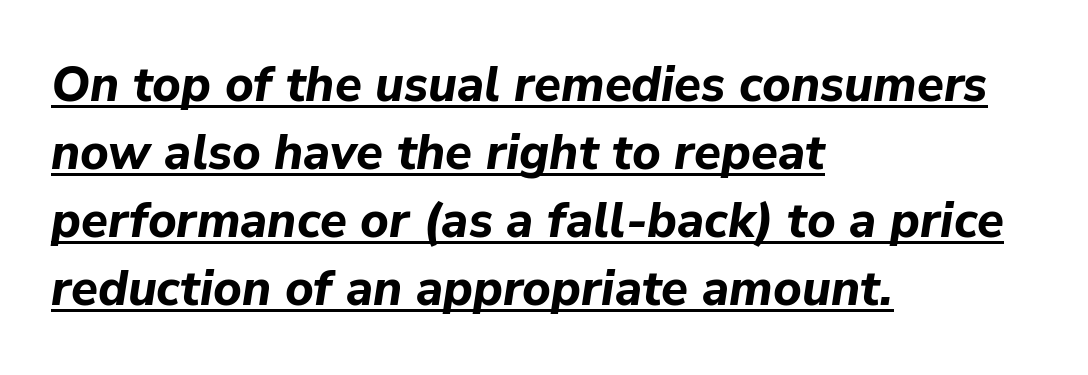
{"italic": "yes", "lean": "right", "slant_degrees": 9, "bold": "yes", "weight": "bold", "width": "normal", "stroke_contrast": "low", "x_height": "medium", "monospaced": "no", "underline": "yes", "align": "left", "line_spacing": "normal", "line_spacing_ratio": 1.39, "letter_spacing": "normal", "letter_spacing_em": 0.0, "glyph_px": 49}
